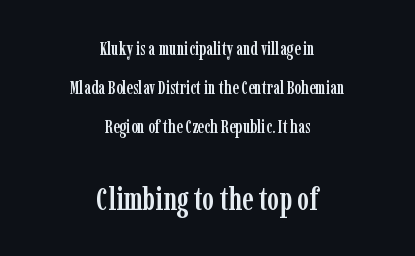
Where is the straight margin? There isn't one; the lines are centered. Inter-character spacing is left at the font's built-in metrics. Bigger letters appear in the bottom chunk; the top chunk is reduced. The passage shown is typeset with a serif family. Rendered with straight, roman letterforms.
